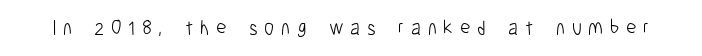
Q: Is the text bold? A: No.
Q: Is the text italic (slanted)? A: No, it is upright.
Q: Is the text underlined? A: No.
Q: Is the spacing between letters normal or unusually wide? A: Unusually wide.
